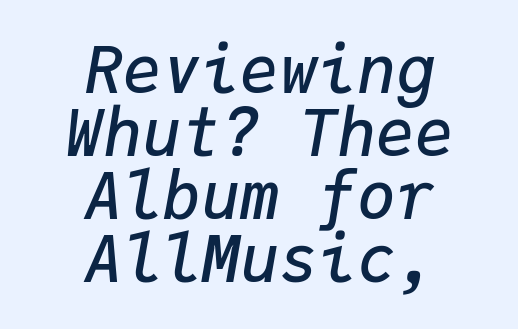
{"italic": "yes", "lean": "right", "slant_degrees": 9, "bold": "semi", "weight": "semibold", "width": "normal", "stroke_contrast": "low", "x_height": "medium", "monospaced": "yes", "underline": "no", "align": "center", "line_spacing": "tight", "line_spacing_ratio": 0.97, "letter_spacing": "normal", "letter_spacing_em": 0.0, "glyph_px": 65}
